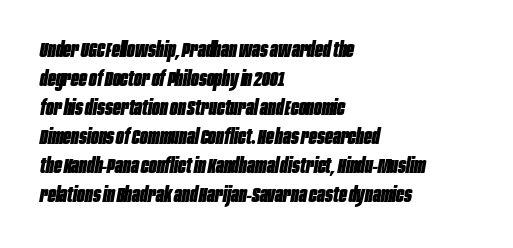
Q: Is the text bold? A: Yes.
Q: Is the text italic (slanted)? A: Yes, it leans right by about 10 degrees.
Q: Is the text underlined? A: No.
Q: How is the paragraph aligned? A: Left-aligned.
Q: Is the spacing between letters normal or unusually wide? A: Normal.
Q: Is the spacing between lines tight, normal or loose? A: Normal.
